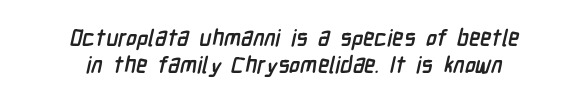
The string is rendered with underlining switched off. The whitespace from short lines is split evenly between both sides. Chunky letters — that's bold for sure. Tracking value appears to be zero — textbook default spacing.
